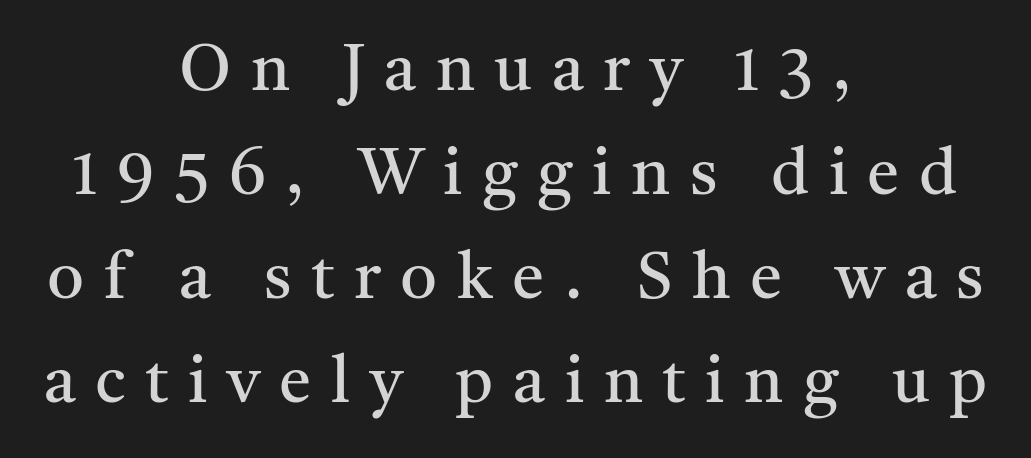
The image shows 65 px regular-weight serif type, upright; set centered, normal line spacing (1.6x), unusually wide letter spacing (+0.3 em), not underlined; medium stroke contrast and a medium x-height.
